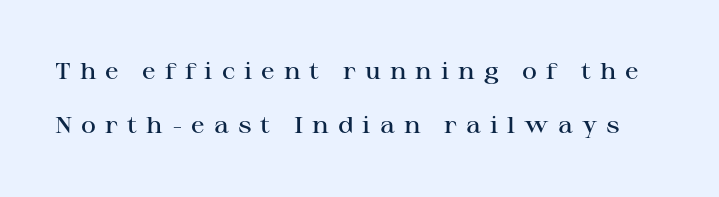
These lines carry some extra weight — a demibold, not a full bold. The strip under each line holds only bare page. These lines stand farther apart than default settings would place them. The gaps between neighbouring characters are conspicuously large. Is there any slant? The stems are plumb.
